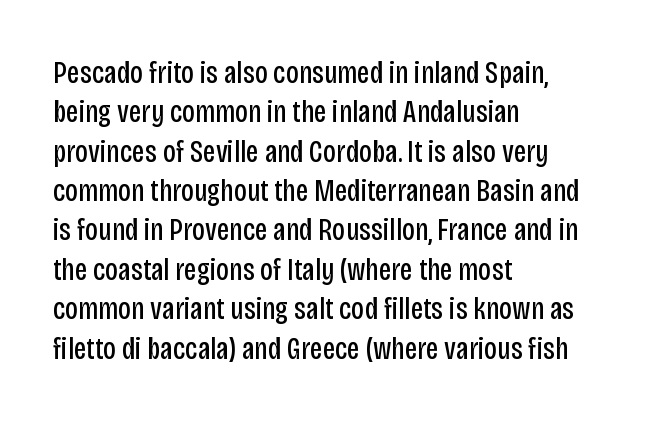
Q: Is the text bold? A: No.
Q: Is the text italic (slanted)? A: No, it is upright.
Q: Is the typeface a serif or a sans-serif typeface? A: Sans-serif.
Q: Is the text underlined? A: No.
Q: How is the paragraph aligned? A: Left-aligned.
Q: Is the spacing between letters normal or unusually wide? A: Normal.
Q: Width (condensed, normal, or wide)? A: Condensed.
Q: Stroke contrast? A: Low.
Q: x-height? A: Large.
Q: Monospaced? A: No.
